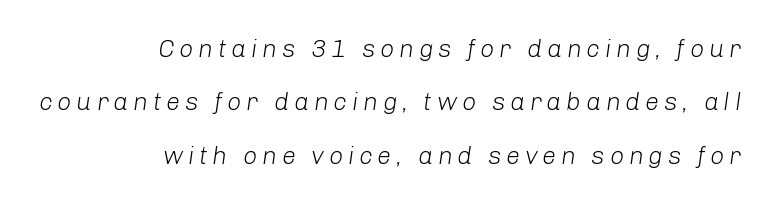
Q: Is the text bold? A: No.
Q: Is the text italic (slanted)? A: Yes, it leans right by about 8 degrees.
Q: Is the text underlined? A: No.
Q: How is the paragraph aligned? A: Right-aligned.
Q: Is the spacing between lines tight, normal or loose? A: Loose.
